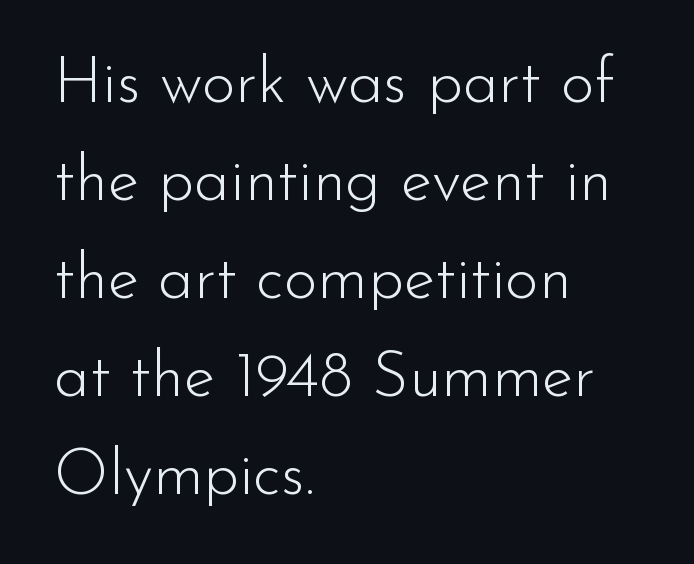
{"serif": "no", "italic": "no", "bold": "no", "weight": "light", "width": "normal", "stroke_contrast": "low", "x_height": "small", "monospaced": "no", "underline": "no", "align": "left", "line_spacing": "normal", "line_spacing_ratio": 1.53, "letter_spacing": "normal", "letter_spacing_em": 0.0, "glyph_px": 64}
